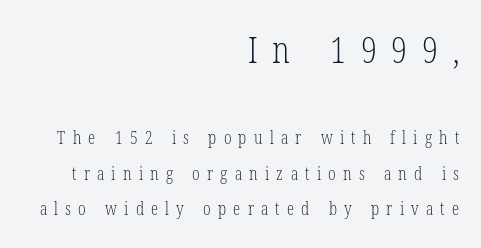
Q: Is the text bold? A: No.
Q: Is the text italic (slanted)? A: No, it is upright.
Q: Is the typeface a serif or a sans-serif typeface? A: Serif.
Q: Is the text underlined? A: No.
Q: How is the paragraph aligned? A: Right-aligned.
Q: Is the spacing between letters normal or unusually wide? A: Unusually wide.
Q: Is the spacing between lines tight, normal or loose? A: Loose.
Q: Which block of text is set in a larger size, the first (top) or the second (bottom)? A: The first (top) one.
Q: Width (condensed, normal, or wide)? A: Condensed.
Q: Stroke contrast? A: Low.
Q: x-height? A: Medium.
Q: Monospaced? A: No.
